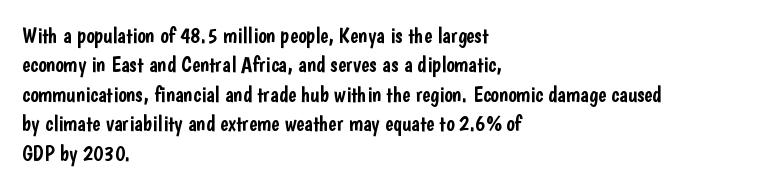
{"italic": "no", "underline": "no", "align": "left", "line_spacing": "normal", "line_spacing_ratio": 1.34, "letter_spacing": "normal", "letter_spacing_em": 0.0, "glyph_px": 22}
